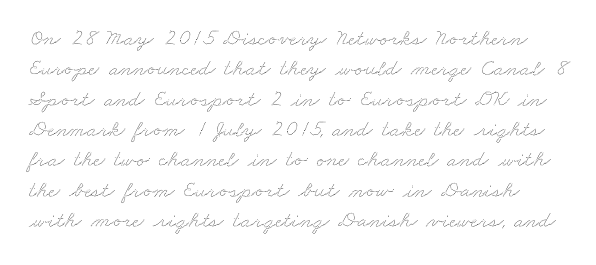
The gaps between neighbouring characters are ordinary and unremarkable. Underlining? Definitely not there. Whoever set this chose a conventional vertical rhythm.
